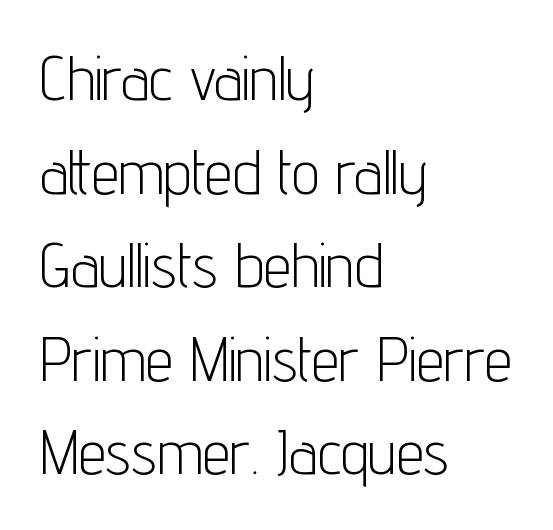
In CSS terms this would be text-align: left. Notice how descenders clear the ascenders below comfortably — that's standard leading. Regarding serifs, this sample does without them. This reads as an unemphasized weight, regular at the heaviest. The face used here is proportionally spaced, like ordinary book or web type.
